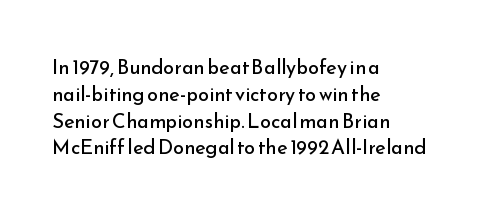
The image shows 20 px text type, upright; set left-aligned, normal line spacing (1.34x), normal letter spacing, not underlined.
